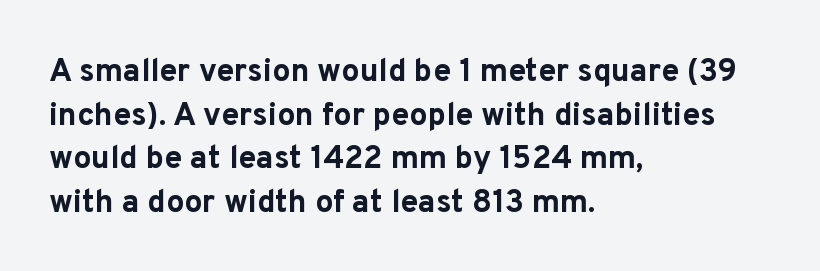
Look at the stroke-to-counter ratio: heavy, a bold. If you drew a line through each stem, it would be perfectly vertical. The space between consecutive lines is moderate. Honestly, the letter spacing is just normal — you wouldn't notice it.
